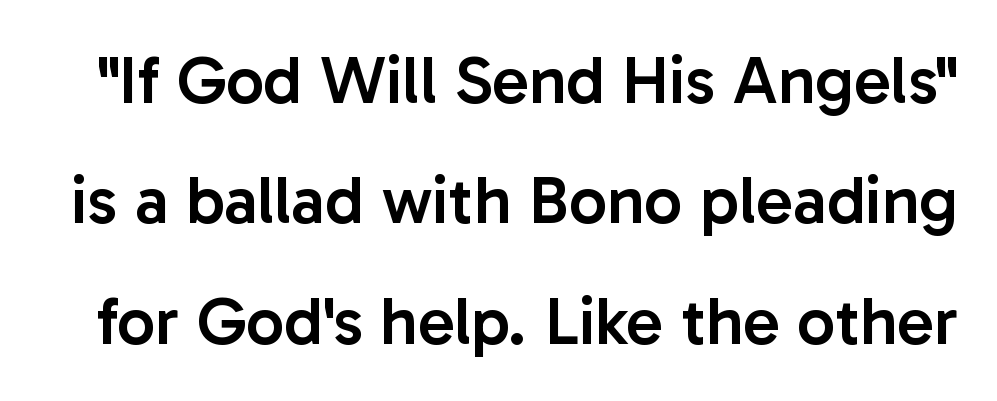
The image shows 68 px semibold sans-serif type, upright; set line spacing 1.77x, normal letter spacing, not underlined; low stroke contrast and a medium x-height.
